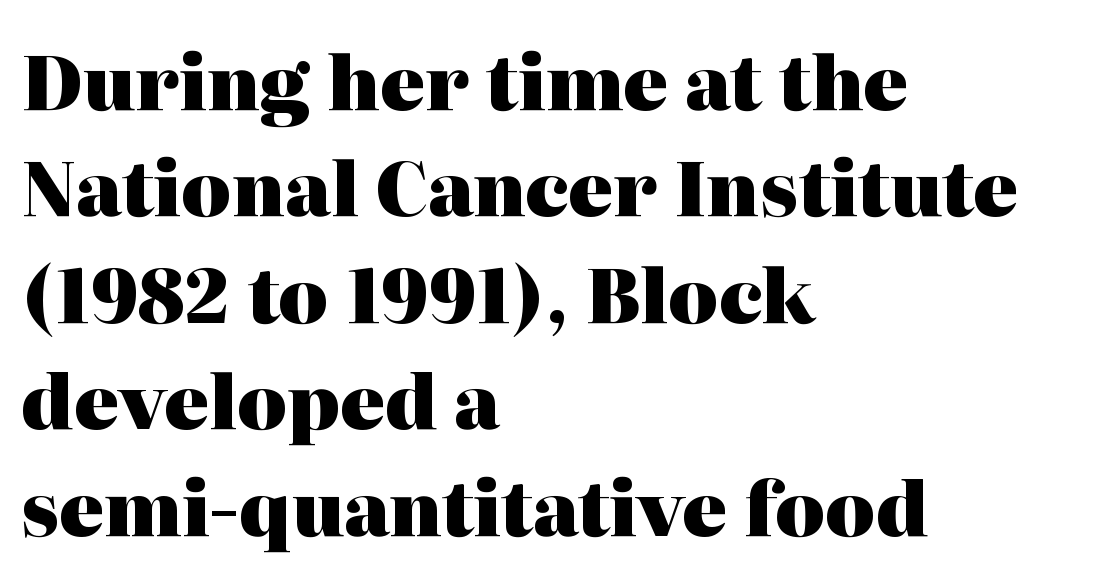
{"serif": "yes", "italic": "no", "bold": "yes", "weight": "heavy", "width": "normal", "stroke_contrast": "high", "x_height": "medium", "monospaced": "no", "underline": "no", "align": "left", "line_spacing": "normal", "line_spacing_ratio": 1.42, "letter_spacing": "normal", "letter_spacing_em": 0.0, "glyph_px": 75}
